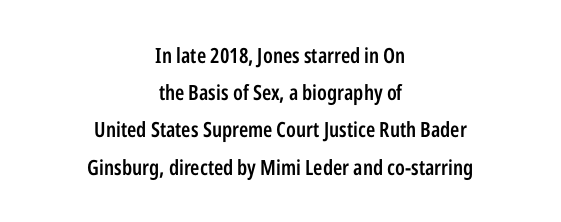
Q: Is the text bold? A: Semi-bold.
Q: Is the text italic (slanted)? A: No, it is upright.
Q: Is the text underlined? A: No.
Q: How is the paragraph aligned? A: Centered.
Q: Is the spacing between letters normal or unusually wide? A: Normal.
